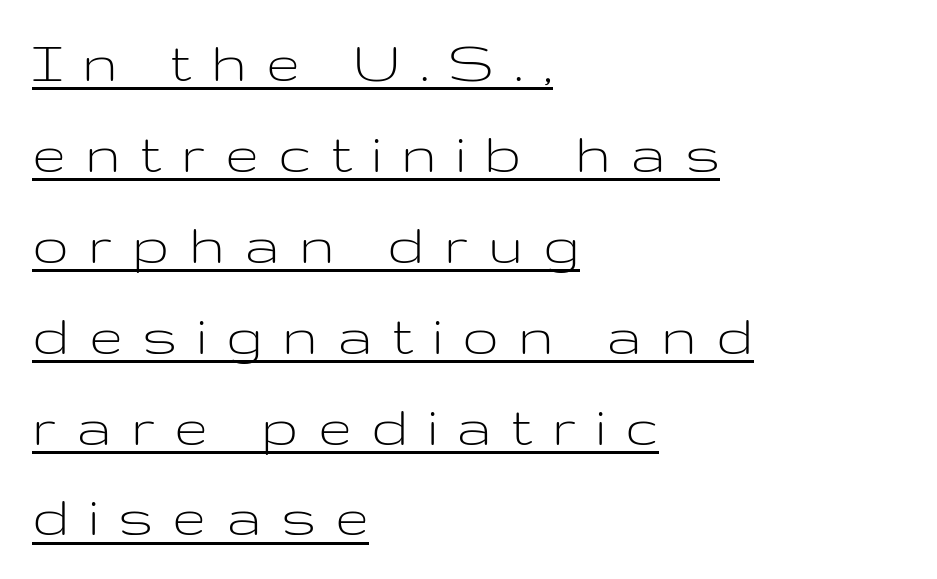
Q: Is the text bold? A: No.
Q: Is the text italic (slanted)? A: No, it is upright.
Q: Is the typeface a serif or a sans-serif typeface? A: Sans-serif.
Q: Is the text underlined? A: Yes.
Q: How is the paragraph aligned? A: Left-aligned.
Q: Is the spacing between letters normal or unusually wide? A: Unusually wide.
Q: Is the spacing between lines tight, normal or loose? A: Normal.
Q: Width (condensed, normal, or wide)? A: Wide.
Q: Stroke contrast? A: Low.
Q: x-height? A: Medium.
Q: Monospaced? A: No.
